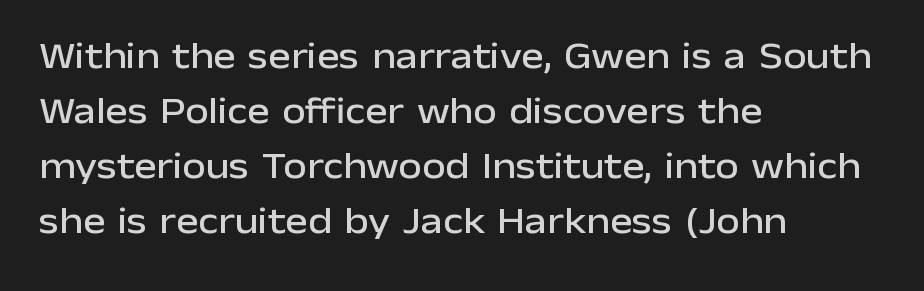
The image shows 38 px sans-serif type, upright; set left-aligned, normal line spacing (1.45x), normal letter spacing, not underlined; low stroke contrast and a medium x-height.
